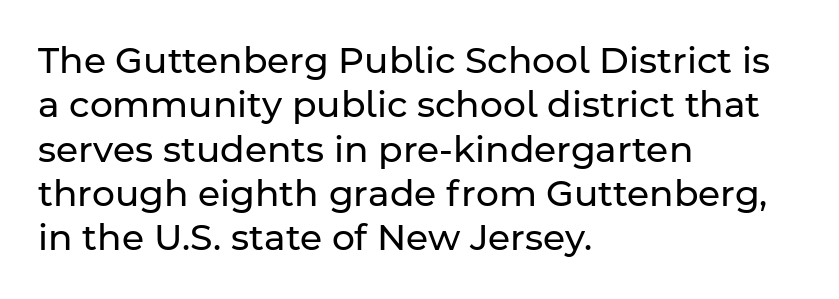
{"serif": "no", "italic": "no", "bold": "no", "weight": "regular", "width": "normal", "stroke_contrast": "low", "x_height": "medium", "monospaced": "no", "underline": "no", "align": "left", "line_spacing_ratio": 1.23, "letter_spacing": "normal", "letter_spacing_em": 0.0, "glyph_px": 36}
